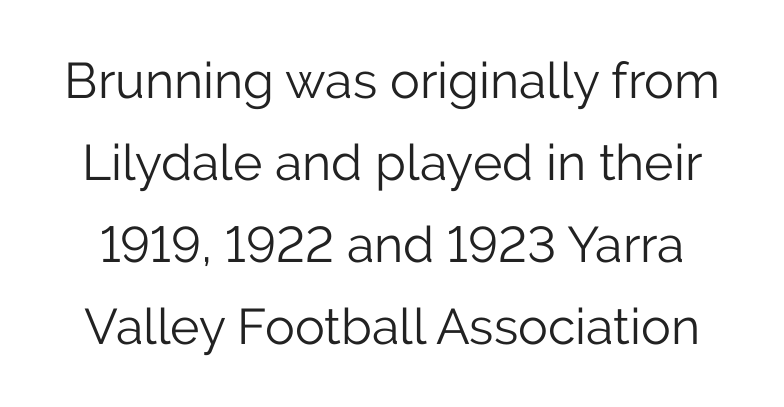
Q: Is the text bold? A: No.
Q: Is the text italic (slanted)? A: No, it is upright.
Q: Is the typeface a serif or a sans-serif typeface? A: Sans-serif.
Q: Is the text underlined? A: No.
Q: Is the spacing between letters normal or unusually wide? A: Normal.
Q: Is the spacing between lines tight, normal or loose? A: Normal.
Q: Width (condensed, normal, or wide)? A: Normal.
Q: Stroke contrast? A: Low.
Q: x-height? A: Medium.
Q: Monospaced? A: No.
